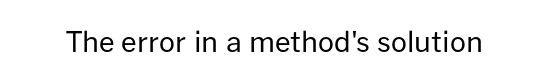
{"serif": "no", "italic": "no", "bold": "no", "weight": "regular", "width": "normal", "stroke_contrast": "low", "x_height": "medium", "monospaced": "no", "underline": "no", "letter_spacing": "normal", "letter_spacing_em": 0.0, "glyph_px": 28}
